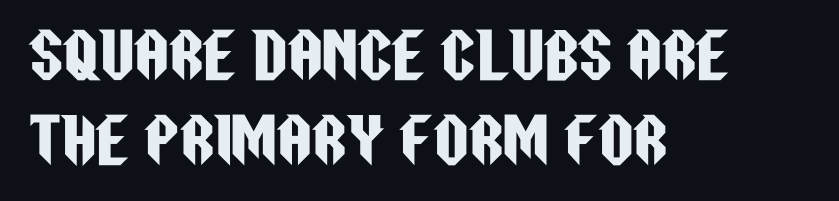
The image shows 60 px condensed sans-serif type, upright; set left-aligned, normal line spacing (1.41x), normal letter spacing, not underlined; low stroke contrast and a large x-height.
